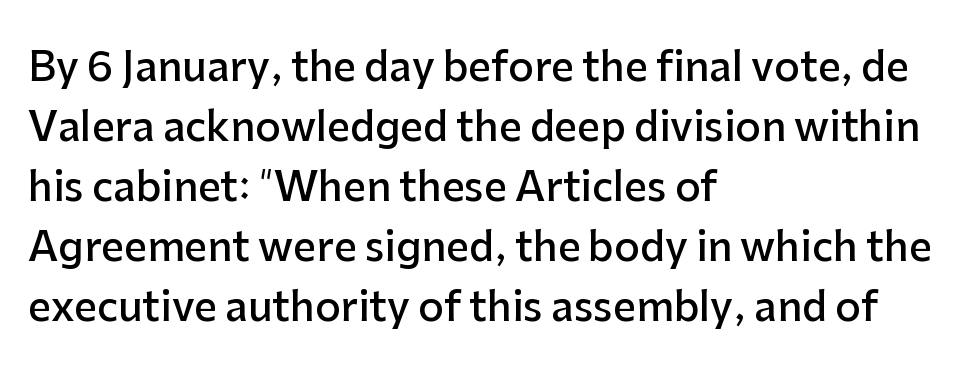
Q: Is the text bold? A: Semi-bold.
Q: Is the text italic (slanted)? A: No, it is upright.
Q: Is the typeface a serif or a sans-serif typeface? A: Sans-serif.
Q: Is the text underlined? A: No.
Q: How is the paragraph aligned? A: Left-aligned.
Q: Is the spacing between letters normal or unusually wide? A: Normal.
Q: Is the spacing between lines tight, normal or loose? A: Normal.
Q: Width (condensed, normal, or wide)? A: Normal.
Q: Stroke contrast? A: Low.
Q: x-height? A: Medium.
Q: Monospaced? A: No.
